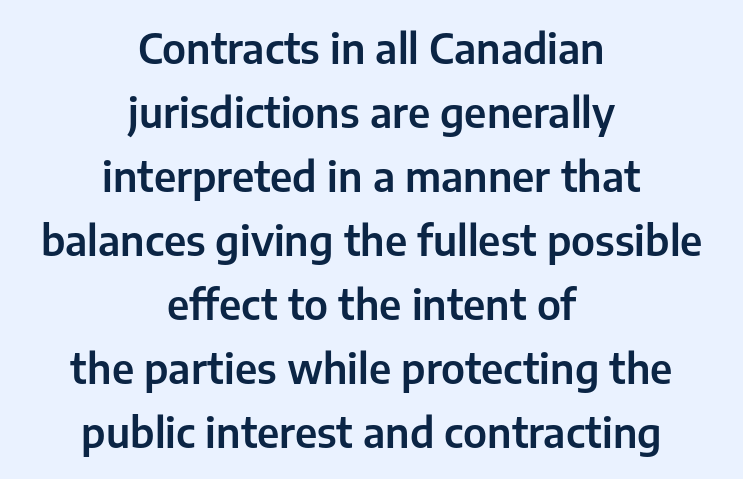
{"serif": "no", "italic": "no", "width": "normal", "stroke_contrast": "low", "x_height": "medium", "monospaced": "no", "underline": "no", "align": "center", "line_spacing": "normal", "line_spacing_ratio": 1.56, "letter_spacing": "normal", "letter_spacing_em": 0.0, "glyph_px": 41}
